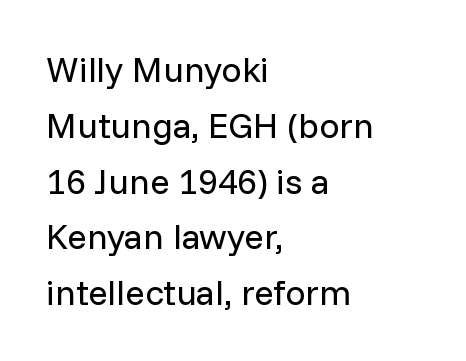
Each row of text sits above clean, open space. Vertically, the passage feels balanced, rows spaced as you'd expect. The letters carry no serifs — their stems end cleanly without finishing strokes. Left-aligned paragraph, ragged on the right. The specimen reads as upright at a glance.
